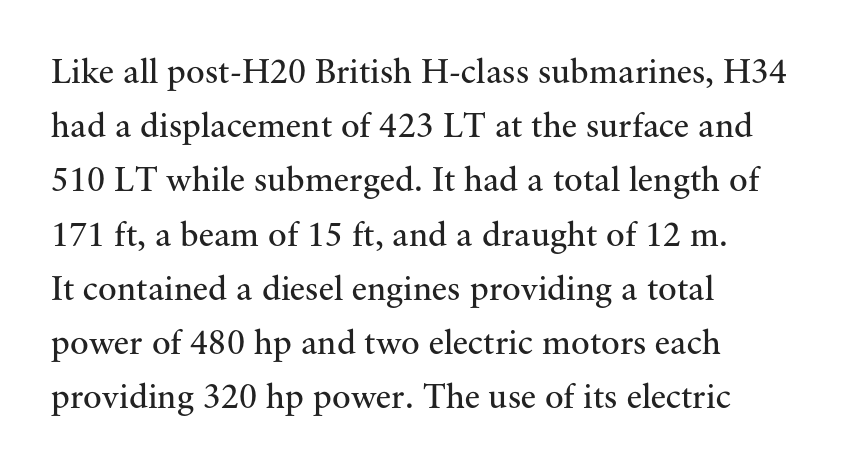
In CSS terms this would be text-align: left. Looks like regular typesetting: each glyph gets only the width it needs. This rendering leaves character spacing at its baseline value. If you measured baseline to baseline, you'd find a middling distance. The baseline area is clear.
